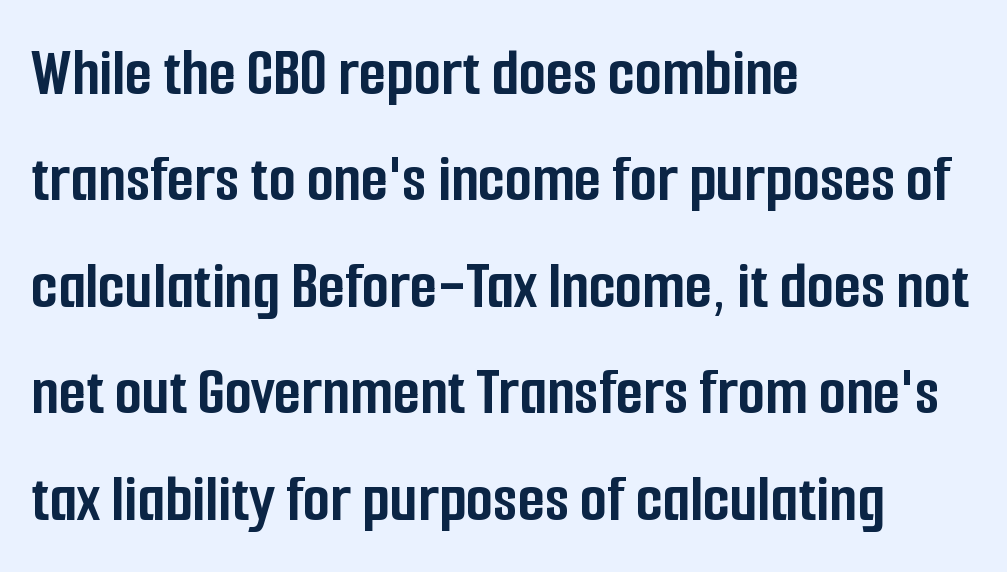
Q: Is the text bold? A: Yes.
Q: Is the text italic (slanted)? A: No, it is upright.
Q: Is the typeface a serif or a sans-serif typeface? A: Sans-serif.
Q: Is the text underlined? A: No.
Q: How is the paragraph aligned? A: Left-aligned.
Q: Is the spacing between letters normal or unusually wide? A: Normal.
Q: Is the spacing between lines tight, normal or loose? A: Normal.
Q: Width (condensed, normal, or wide)? A: Condensed.
Q: Stroke contrast? A: Low.
Q: x-height? A: Medium.
Q: Monospaced? A: No.
